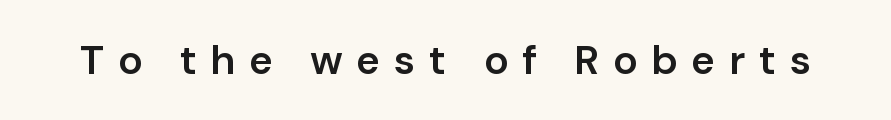
The font family rendered here belongs to the sans-serif group. Firm but not heavy-handed strokes: this text is semibold. The zone under the glyphs is completely vacant. Unlike italic type, these characters show no tilt at all. Is the letter spacing exaggerated? Yes — the characters are pushed far apart. Is this a fixed-width face? No — the glyphs have proportional, varying widths.
